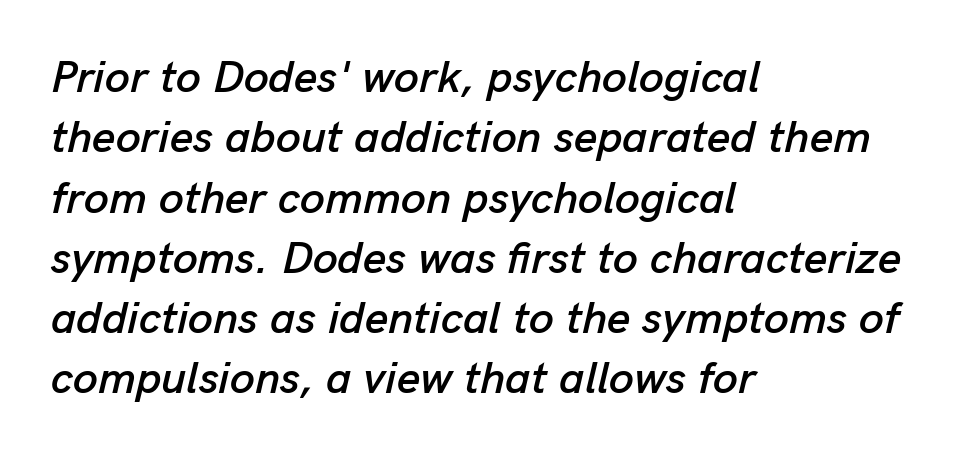
Reading down the column, the eye jumps a familiar distance to each next line. Decoration check: the copy has no underline. Honestly, the letter spacing is just normal — you wouldn't notice it. Think of a printed novel: that variable character pitch is what you see here.
